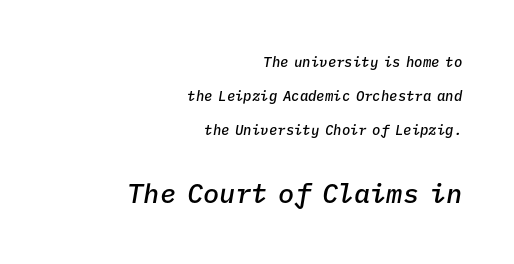
Is there much room between lines? Yes — plenty of vertical air separates them. Weight: semibold (demi). Descenders hang freely into open space. These two chunks differ in scale, with the bottom chunk taking the larger measure. The font's italic variant was chosen for this text. Teacher's note: observe the even right margin — that is flush-right alignment.
